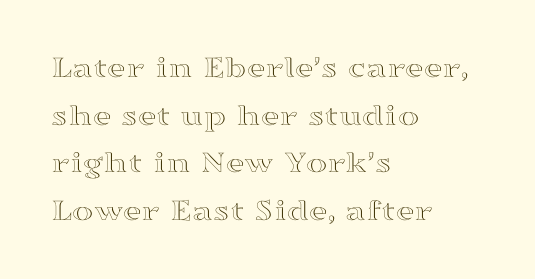
Q: Is the text italic (slanted)? A: No, it is upright.
Q: Is the text underlined? A: No.
Q: How is the paragraph aligned? A: Left-aligned.
Q: Is the spacing between letters normal or unusually wide? A: Normal.
Q: Is the spacing between lines tight, normal or loose? A: Normal.
Q: Width (condensed, normal, or wide)? A: Wide.
Q: x-height? A: Medium.
Q: Monospaced? A: No.
